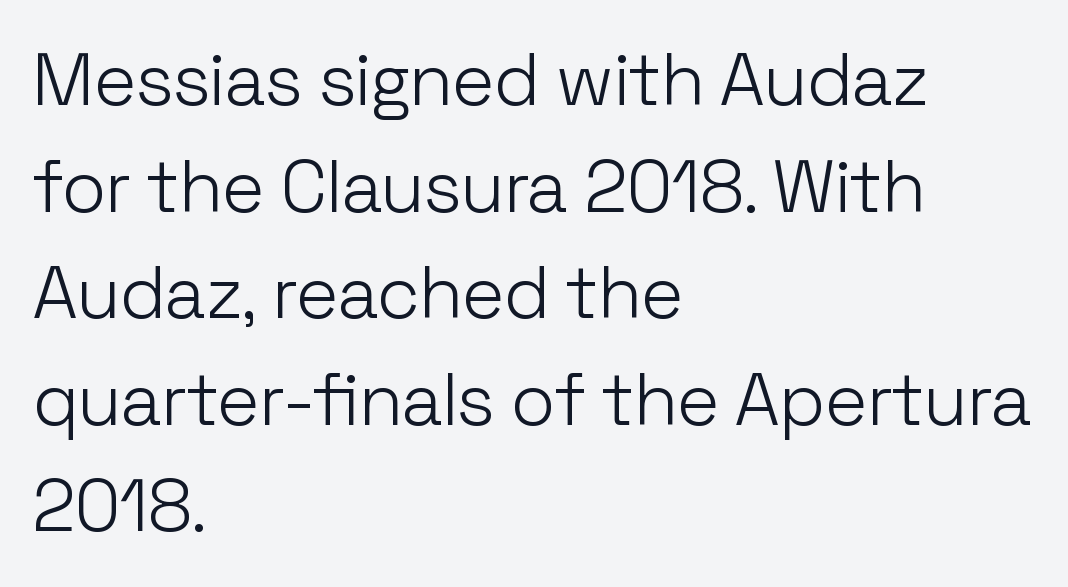
Honestly, the row spacing looks completely unremarkable. Here the designer chose a conventional face with non-uniform glyph widths. The space beneath each line is pristine and unruled. Characters follow at the spacing the type designer built in. Italic: no, the glyphs are upright roman.
